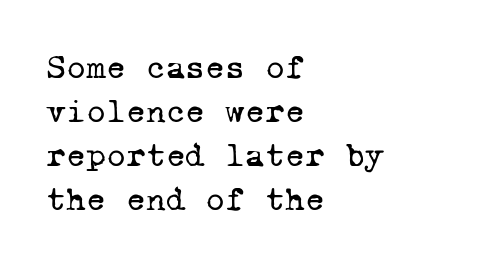
Q: Is the text bold? A: No.
Q: Is the typeface a serif or a sans-serif typeface? A: Serif.
Q: Is the text underlined? A: No.
Q: How is the paragraph aligned? A: Left-aligned.
Q: Is the spacing between letters normal or unusually wide? A: Normal.
Q: Is the spacing between lines tight, normal or loose? A: Normal.
Q: Width (condensed, normal, or wide)? A: Normal.
Q: Stroke contrast? A: Low.
Q: x-height? A: Medium.
Q: Monospaced? A: Yes.
